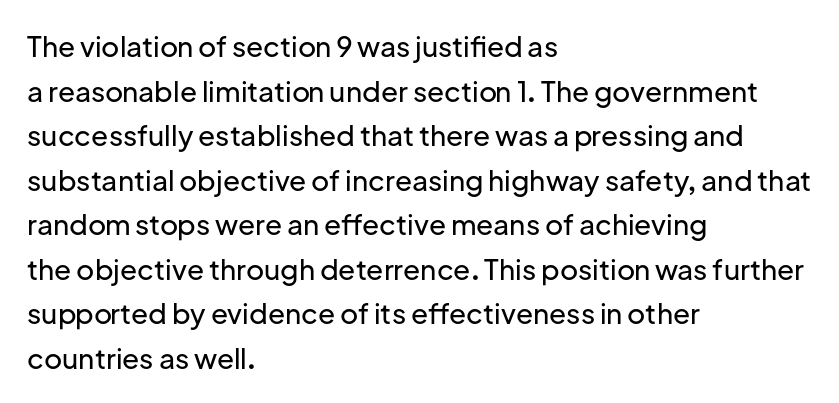
{"serif": "no", "italic": "no", "width": "normal", "stroke_contrast": "low", "x_height": "medium", "monospaced": "no", "underline": "no", "align": "left", "line_spacing": "normal", "line_spacing_ratio": 1.59, "letter_spacing": "normal", "letter_spacing_em": 0.0, "glyph_px": 28}
